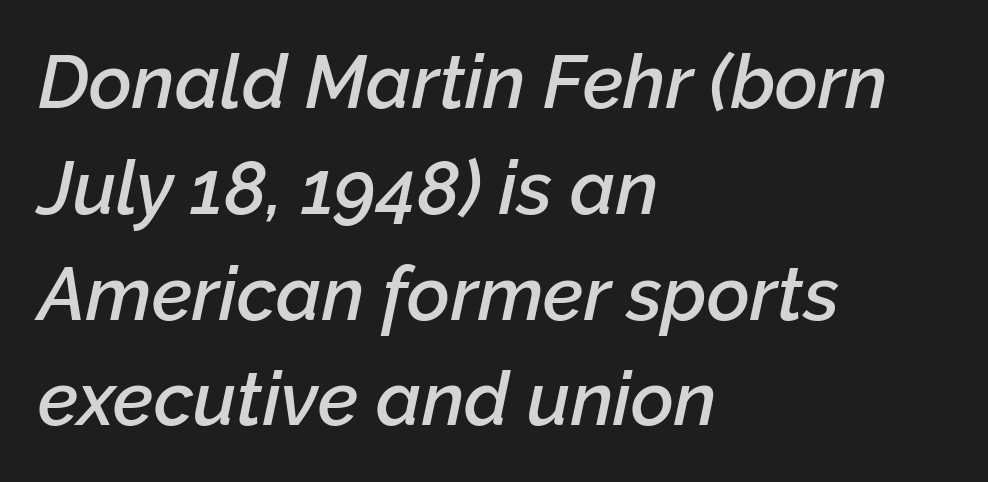
{"italic": "yes", "lean": "right", "slant_degrees": 12, "bold": "semi", "weight": "semibold", "width": "normal", "stroke_contrast": "low", "x_height": "medium", "monospaced": "no", "underline": "no", "align": "left", "line_spacing": "normal", "line_spacing_ratio": 1.43, "letter_spacing": "normal", "letter_spacing_em": 0.0, "glyph_px": 74}
